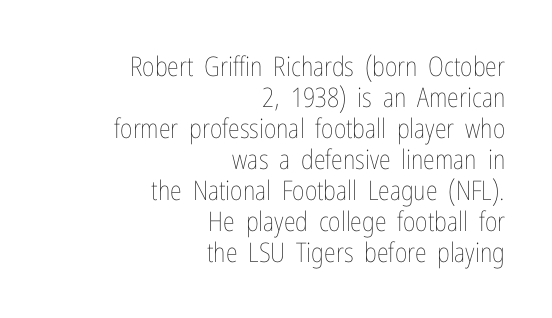
The typesetting does not lean heavy: it is not bold. The passage shown has conventional tracking throughout. Underline: absent. Students, observe: this is what under-led, compact text looks like. Nope, not italic — everything's standing straight. If you drew a ruler down the right edge, every line would touch it.
